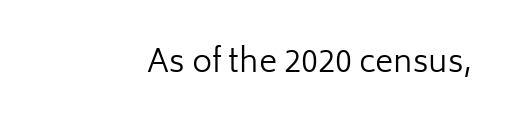
The image shows 31 px regular-weight sans-serif type, upright; set right-aligned, normal letter spacing, not underlined; low stroke contrast and a medium x-height.
